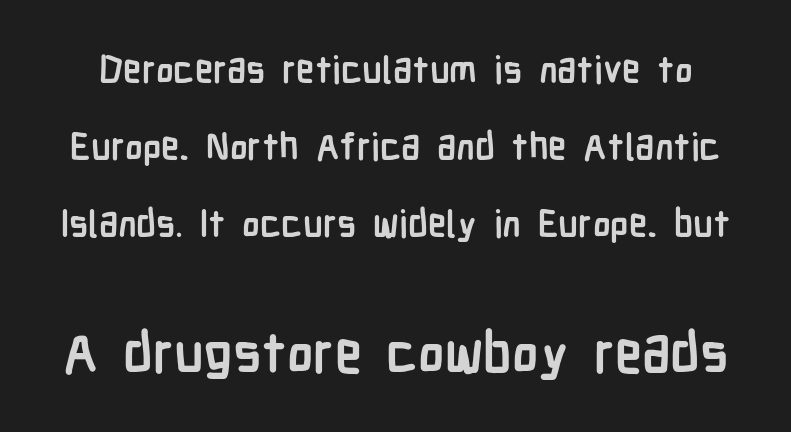
The image shows 55 px semibold, condensed sans-serif type, upright; set loose line spacing (2.08x), normal letter spacing, not underlined; the second (bottom) block is 1.49x larger; low stroke contrast and a medium x-height.
